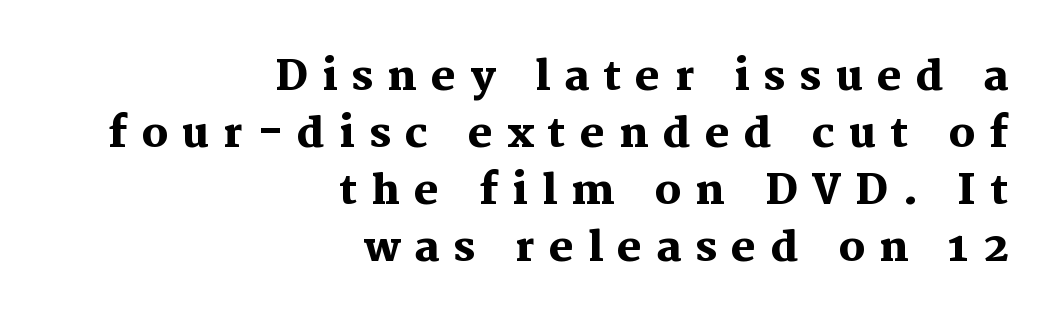
Q: Is the text bold? A: Yes.
Q: Is the text italic (slanted)? A: No, it is upright.
Q: Is the typeface a serif or a sans-serif typeface? A: Serif.
Q: Is the text underlined? A: No.
Q: How is the paragraph aligned? A: Right-aligned.
Q: Is the spacing between letters normal or unusually wide? A: Unusually wide.
Q: Is the spacing between lines tight, normal or loose? A: Normal.
Q: Width (condensed, normal, or wide)? A: Normal.
Q: Stroke contrast? A: Medium.
Q: x-height? A: Medium.
Q: Monospaced? A: No.
